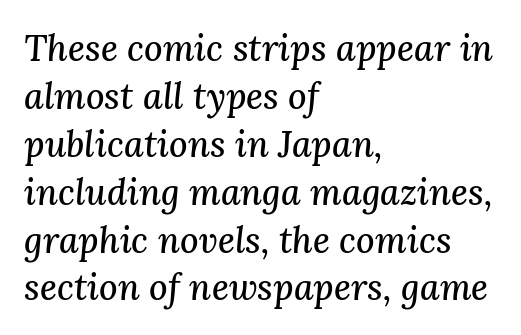
Where is the straight margin? On the left. There's an unmistakable incline to the writing here. Standard letterfit; no display-style spreading of the glyphs. The designer left line spacing at the default. Note: serifs present on the glyphs. You could not count columns in this text — the font is proportionally spaced.
